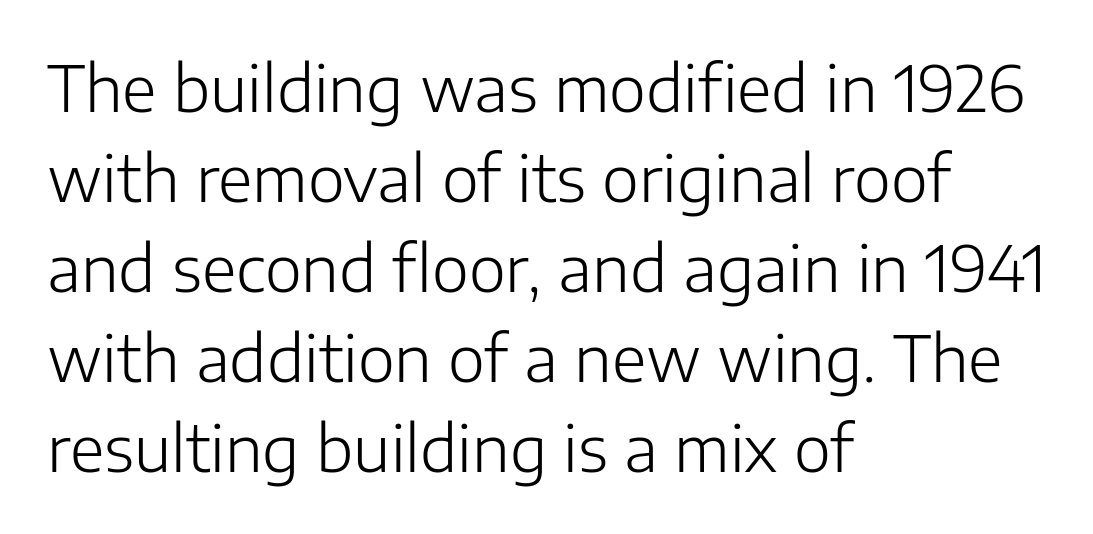
Q: Is the text bold? A: No.
Q: Is the text italic (slanted)? A: No, it is upright.
Q: Is the typeface a serif or a sans-serif typeface? A: Sans-serif.
Q: Is the text underlined? A: No.
Q: How is the paragraph aligned? A: Left-aligned.
Q: Is the spacing between letters normal or unusually wide? A: Normal.
Q: Is the spacing between lines tight, normal or loose? A: Normal.
Q: Width (condensed, normal, or wide)? A: Normal.
Q: Stroke contrast? A: Low.
Q: x-height? A: Medium.
Q: Monospaced? A: No.
